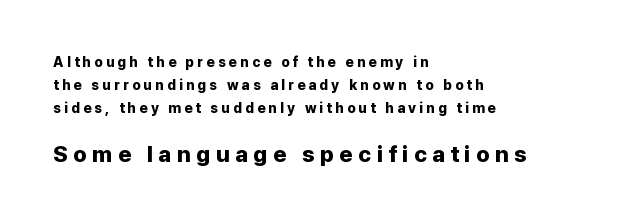
Leading matches the norm, producing a regular column. Ascenders rise straight up at ninety degrees. The emphasis by scale lands on block number two, below. Line beginnings align vertically; line endings do not. What stands out about the letter spacing? Its width — letters are far apart.
